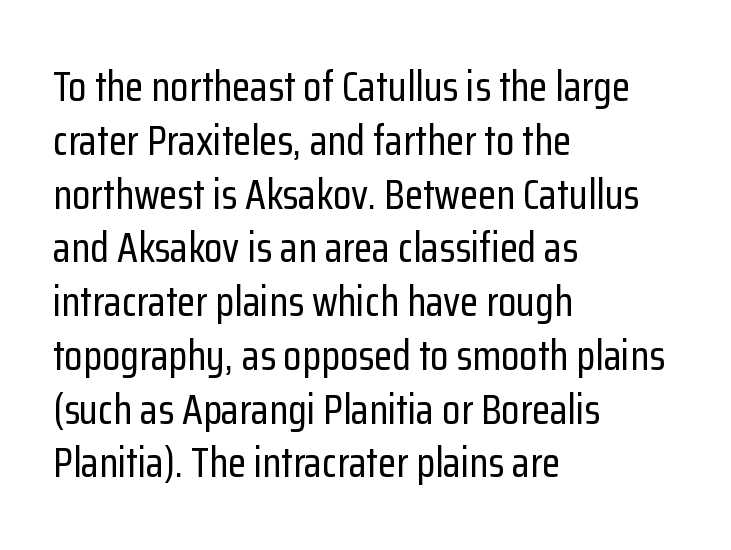
The image shows 42 px condensed sans-serif type, upright; set left-aligned, normal line spacing (1.28x), normal letter spacing, not underlined; low stroke contrast and a medium x-height.
